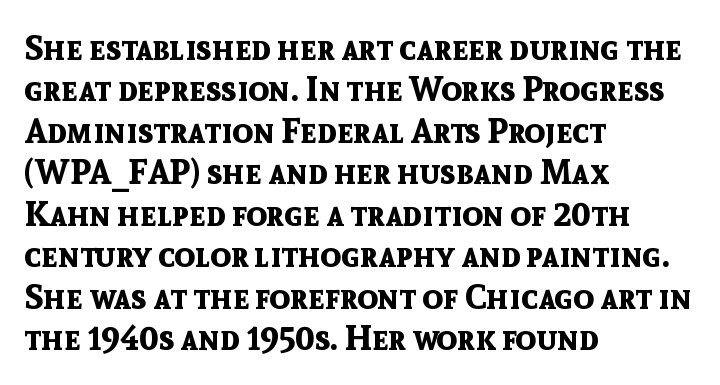
Q: Is the text bold? A: Yes.
Q: Is the text italic (slanted)? A: No, it is upright.
Q: Is the typeface a serif or a sans-serif typeface? A: Sans-serif.
Q: Is the text underlined? A: No.
Q: How is the paragraph aligned? A: Left-aligned.
Q: Is the spacing between letters normal or unusually wide? A: Normal.
Q: Width (condensed, normal, or wide)? A: Normal.
Q: x-height? A: Medium.
Q: Monospaced? A: No.
